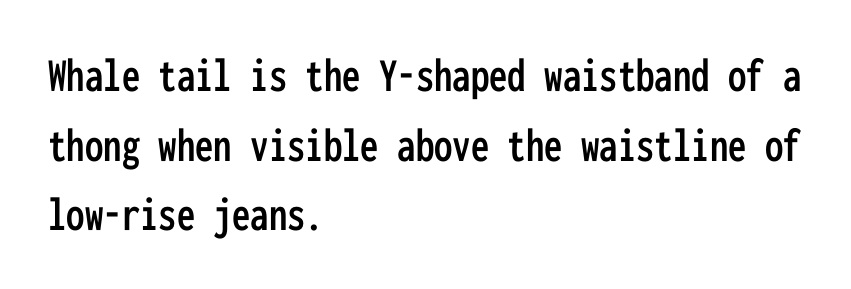
Interline gaps are of average width in this sample. Has an underline been added? It has not. Short note: letters normally spaced. The letters stand upright; this is a roman face. Caption: multi-line text, flush left, ragged right. Do the characters align in a grid? Yes, the font is monospaced.
